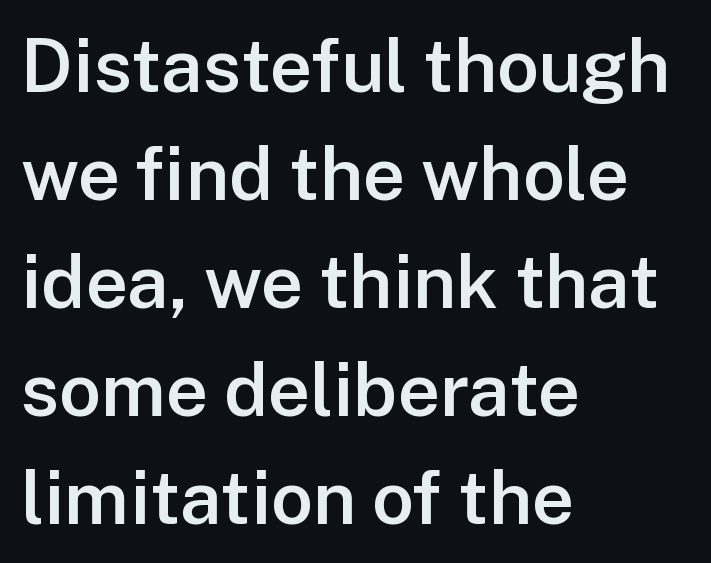
Are there feet on the stems? There aren't — it's a sans. A typesetter would call this zero additional tracking. The rendering anchors every line to the left-hand side. How would I describe the line gaps? Plain and ordinary. No italicization has been applied; the sample stays upright.
